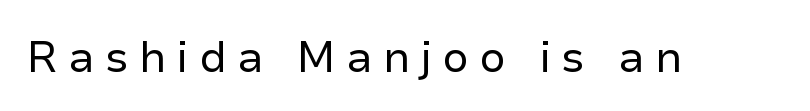
{"serif": "no", "italic": "no", "bold": "no", "weight": "regular", "width": "normal", "stroke_contrast": "low", "x_height": "medium", "monospaced": "no", "underline": "no", "letter_spacing": "wide", "letter_spacing_em": 0.24, "glyph_px": 43}
